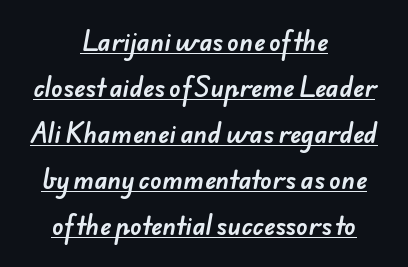
The image shows 24 px text type; set centered, loose line spacing (1.92x), normal letter spacing, underlined.
